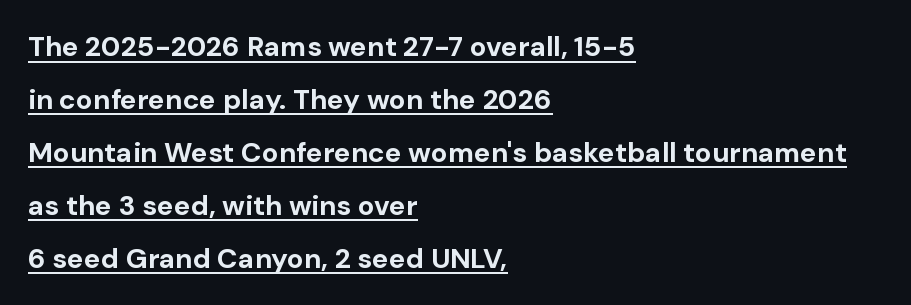
{"serif": "no", "italic": "no", "bold": "yes", "weight": "bold", "width": "normal", "stroke_contrast": "low", "x_height": "medium", "monospaced": "no", "underline": "yes", "align": "left", "line_spacing_ratio": 1.89, "letter_spacing": "normal", "letter_spacing_em": 0.0, "glyph_px": 28}
